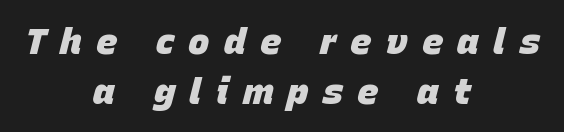
Q: Is the text bold? A: Yes.
Q: Is the text italic (slanted)? A: Yes, it leans right by about 15 degrees.
Q: Is the text underlined? A: No.
Q: How is the paragraph aligned? A: Centered.
Q: Is the spacing between letters normal or unusually wide? A: Unusually wide.
Q: Is the spacing between lines tight, normal or loose? A: Normal.
Q: Width (condensed, normal, or wide)? A: Normal.
Q: Stroke contrast? A: Low.
Q: x-height? A: Large.
Q: Monospaced? A: No.
